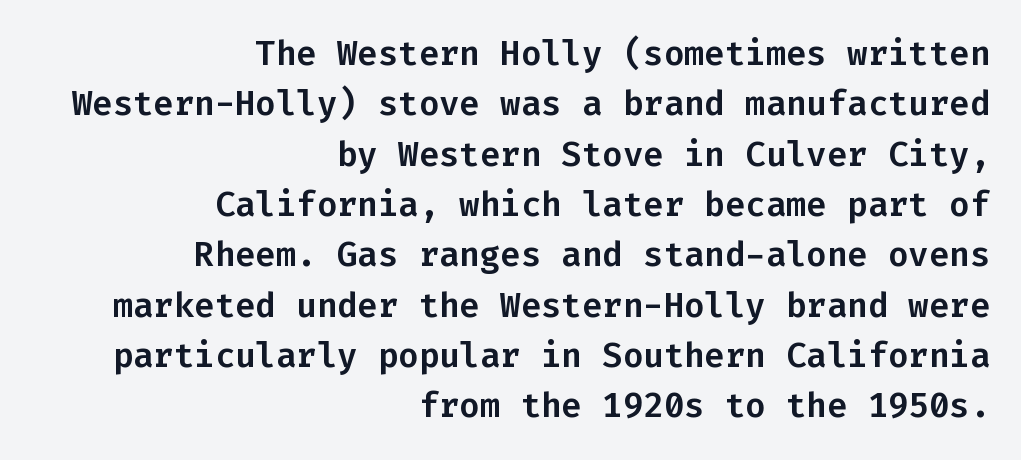
The image shows 34 px sans-serif type, upright, monospaced; set right-aligned, normal line spacing (1.48x), normal letter spacing, not underlined; low stroke contrast and a medium x-height.
